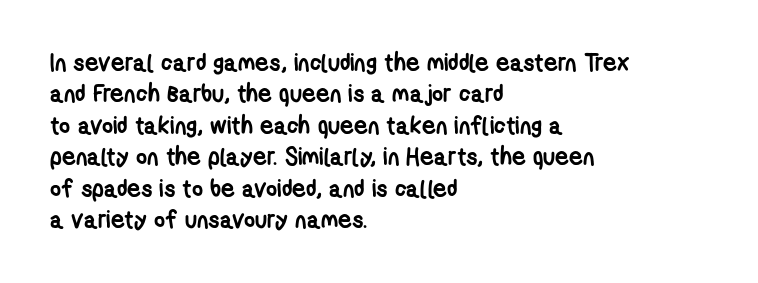
{"bold": "yes", "underline": "no", "align": "left", "line_spacing": "normal", "line_spacing_ratio": 1.31, "letter_spacing": "normal", "letter_spacing_em": 0.0, "glyph_px": 24}
